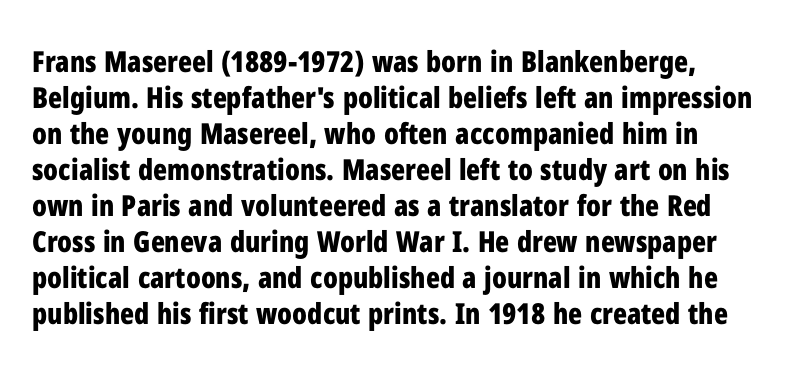
Honestly, the letter spacing is just normal — you wouldn't notice it. Check the space under the baseline: it is left empty. The face used here has the dense, thick strokes of a bold. This is sans-serif lettering, the kind often seen on screens and signage.
